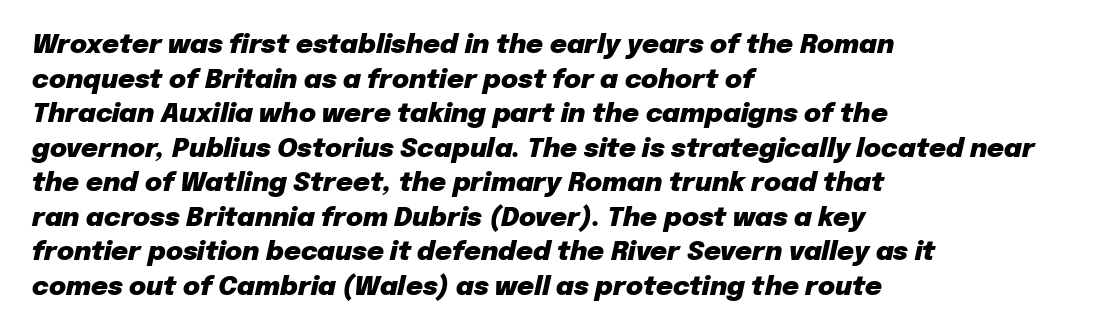
Slant detected: the letters are inclined. Look at the tracking — it's just the regular setting, nothing added. This sample keeps an unexceptional amount of space between lines. On the weight axis this lands at bold, roughly 700. Glance below the letters and you will spot only blank space.
